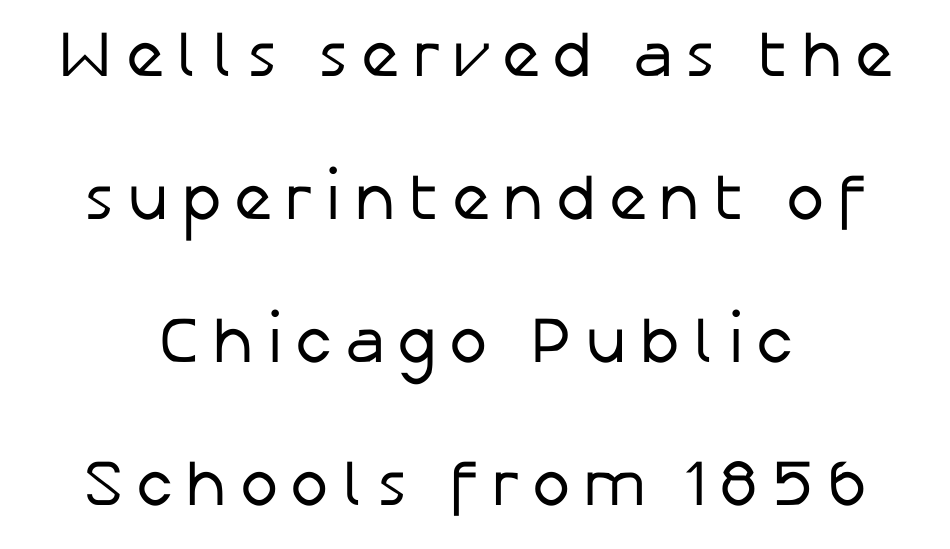
{"serif": "no", "italic": "no", "bold": "no", "weight": "regular", "width": "normal", "stroke_contrast": "low", "x_height": "medium", "monospaced": "no", "underline": "no", "align": "center", "line_spacing": "loose", "line_spacing_ratio": 2.2, "glyph_px": 65}
